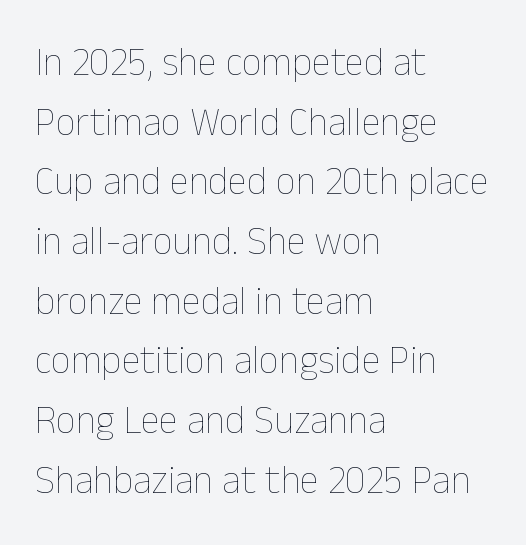
Q: Is the text bold? A: No.
Q: Is the text italic (slanted)? A: No, it is upright.
Q: Is the text underlined? A: No.
Q: How is the paragraph aligned? A: Left-aligned.
Q: Is the spacing between letters normal or unusually wide? A: Normal.
Q: Is the spacing between lines tight, normal or loose? A: Normal.
Q: Width (condensed, normal, or wide)? A: Normal.
Q: Stroke contrast? A: Low.
Q: x-height? A: Medium.
Q: Monospaced? A: No.
